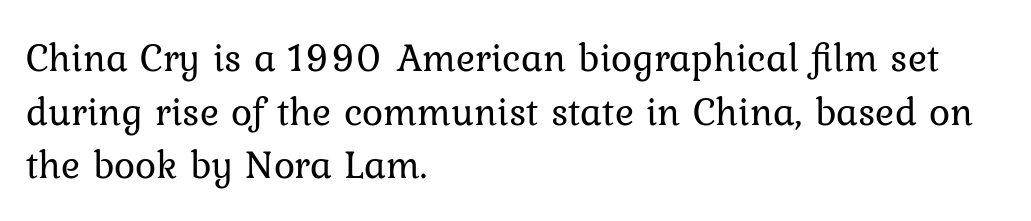
The image shows 40 px regular-weight type, upright; set left-aligned, normal line spacing (1.34x), normal letter spacing, not underlined; low stroke contrast and a medium x-height.
